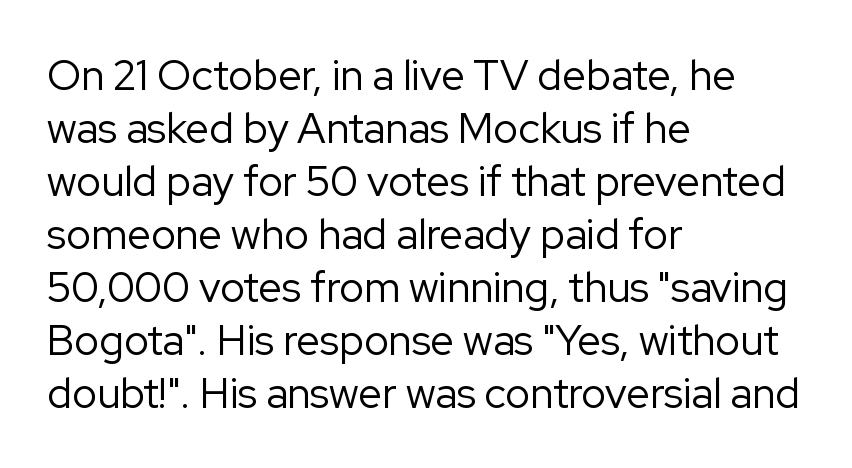
A typesetter would label this face a sans. Weight class: somewhere from thin through regular. Note the varied advance widths — an 'i' is clearly narrower than an 'm'. Vertical strokes here are truly vertical. Lines of text with bare space underneath.
